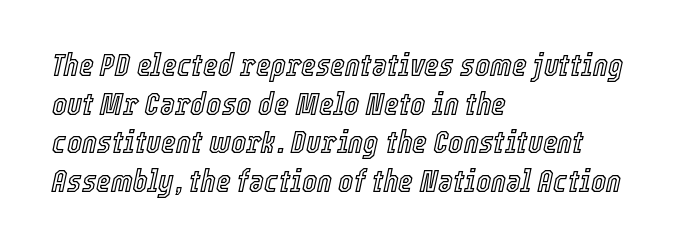
{"italic": "yes", "lean": "right", "slant_degrees": 12, "width": "condensed", "x_height": "medium", "monospaced": "no", "underline": "no", "align": "left", "line_spacing_ratio": 1.21, "letter_spacing": "normal", "letter_spacing_em": 0.0, "glyph_px": 32}
